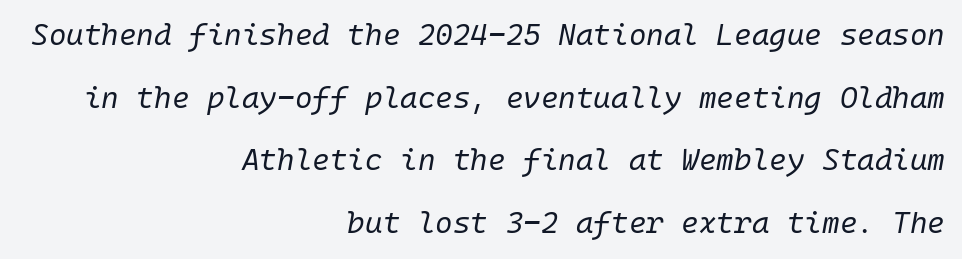
Heft: none added — not bold. An italicized treatment has been applied to the whole sample. Notice the wide empty band between every row — that's loose leading. Which margin do the lines hug? The right one — the left edge is uneven. The baseline area is clear. Look at the tracking — it's just the regular setting, nothing added.
